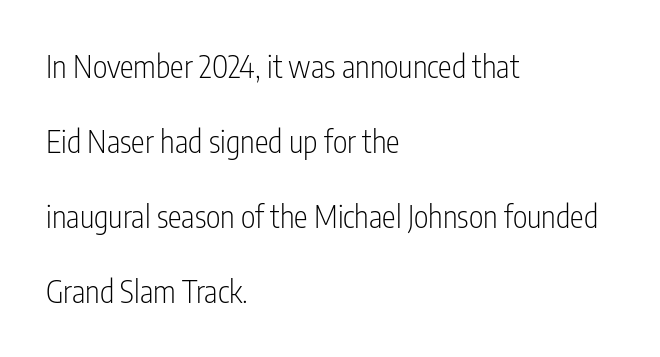
Decoration check: the copy has no underline. Baseline-to-baseline distance is far greater than the letter height. The passage shown is typeset with a sans-serif family. The typesetter chose a ragged-right arrangement here. Designer's note — italics off, roman on. The letterforms sit shoulder to shoulder at normal distance.
